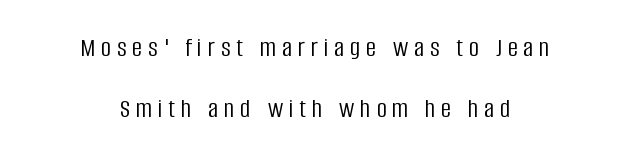
The image shows 28 px light, condensed sans-serif type, upright; set centered, loose line spacing (2.19x), unusually wide letter spacing (+0.21 em), not underlined; low stroke contrast and a large x-height.
